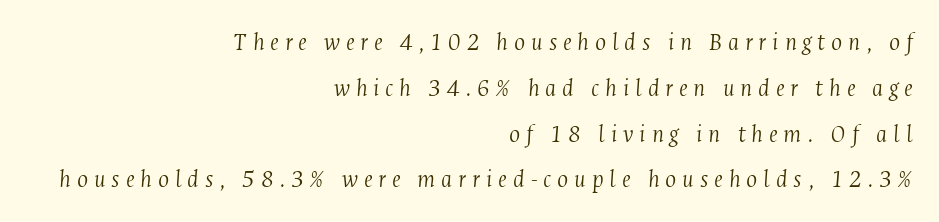
{"italic": "yes", "lean": "right", "slant_degrees": 4, "bold": "no", "underline": "no", "align": "right", "line_spacing_ratio": 1.76, "letter_spacing": "wide", "letter_spacing_em": 0.22, "glyph_px": 26}
